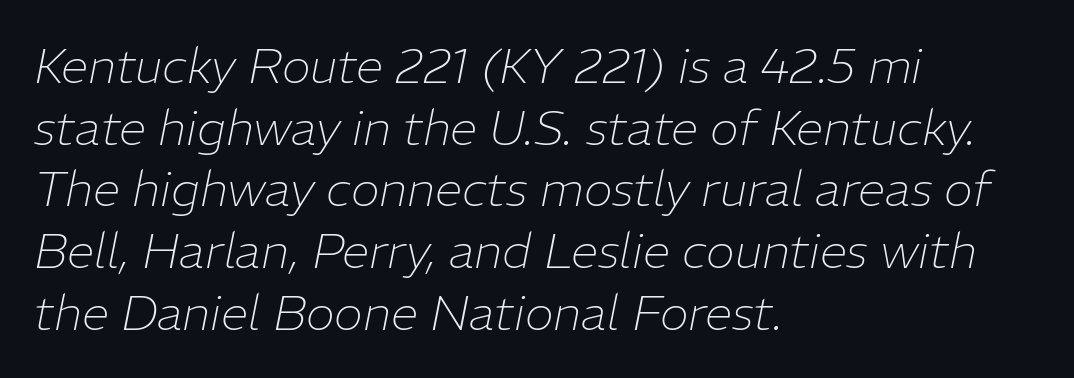
Q: Is the text bold? A: No.
Q: Is the text italic (slanted)? A: Yes, it leans right by about 11 degrees.
Q: Is the text underlined? A: No.
Q: How is the paragraph aligned? A: Left-aligned.
Q: Is the spacing between letters normal or unusually wide? A: Normal.
Q: Is the spacing between lines tight, normal or loose? A: Normal.
Q: Width (condensed, normal, or wide)? A: Normal.
Q: Stroke contrast? A: Low.
Q: x-height? A: Medium.
Q: Monospaced? A: No.
